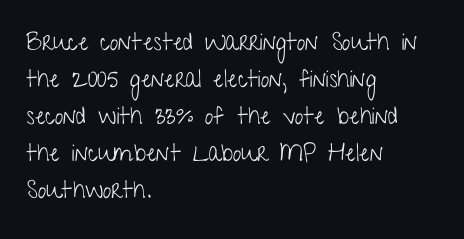
{"italic": "no", "bold": "no", "underline": "no", "align": "left", "line_spacing": "normal", "line_spacing_ratio": 1.54, "letter_spacing": "normal", "letter_spacing_em": 0.0, "glyph_px": 24}
